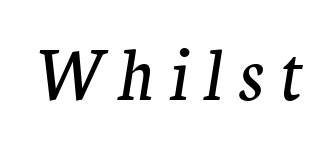
{"serif": "yes", "italic": "yes", "lean": "right", "slant_degrees": 9, "bold": "no", "weight": "regular", "width": "normal", "stroke_contrast": "medium", "x_height": "medium", "monospaced": "no", "underline": "no", "letter_spacing": "wide", "letter_spacing_em": 0.23, "glyph_px": 67}
